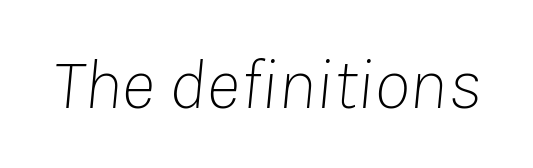
The image shows 73 px thin type, italic (leaning right); set normal letter spacing, not underlined; low stroke contrast and a medium x-height.
